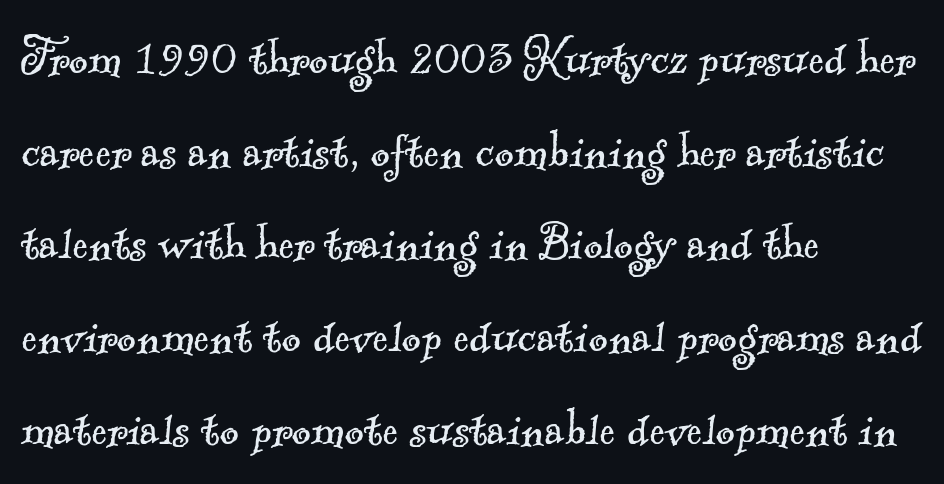
The image shows 59 px light serif type; set left-aligned, normal line spacing (1.57x), normal letter spacing, not underlined; a small x-height.
